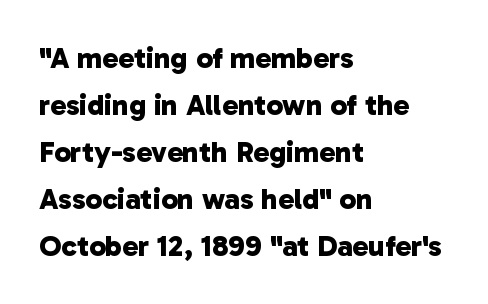
Q: Is the text bold? A: Yes.
Q: Is the typeface a serif or a sans-serif typeface? A: Sans-serif.
Q: Is the text underlined? A: No.
Q: How is the paragraph aligned? A: Left-aligned.
Q: Is the spacing between letters normal or unusually wide? A: Normal.
Q: Is the spacing between lines tight, normal or loose? A: Normal.
Q: Width (condensed, normal, or wide)? A: Normal.
Q: Stroke contrast? A: Low.
Q: x-height? A: Medium.
Q: Monospaced? A: No.
